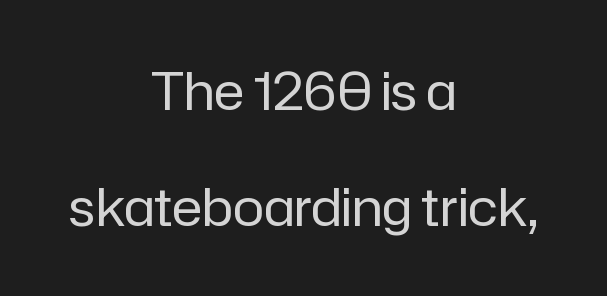
{"serif": "no", "italic": "no", "bold": "no", "weight": "regular", "width": "normal", "stroke_contrast": "low", "x_height": "medium", "monospaced": "no", "underline": "no", "align": "center", "line_spacing": "loose", "line_spacing_ratio": 2.23, "letter_spacing": "normal", "letter_spacing_em": 0.0, "glyph_px": 52}
